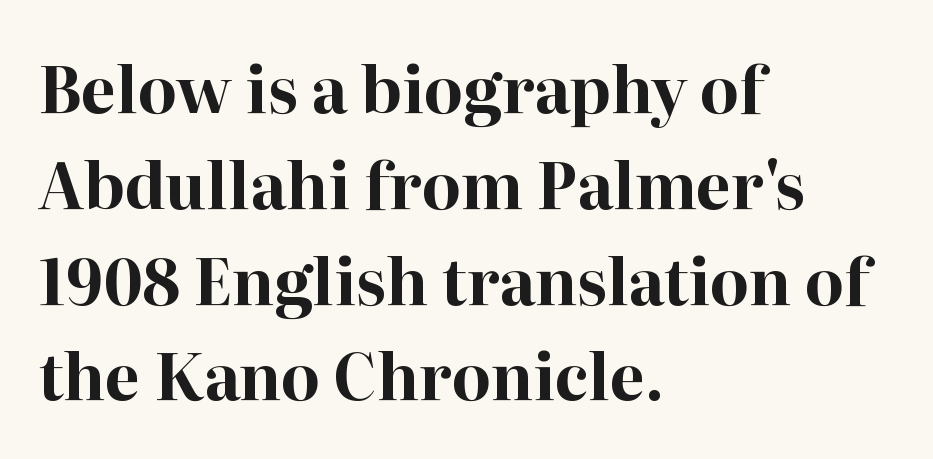
Proportional: the letters do not fall into vertical columns. Descender tails drop into unmarked territory. Upright lettering throughout. Reading down the column, the eye jumps a familiar distance to each next line. There is no visible air inserted between adjacent glyphs.
